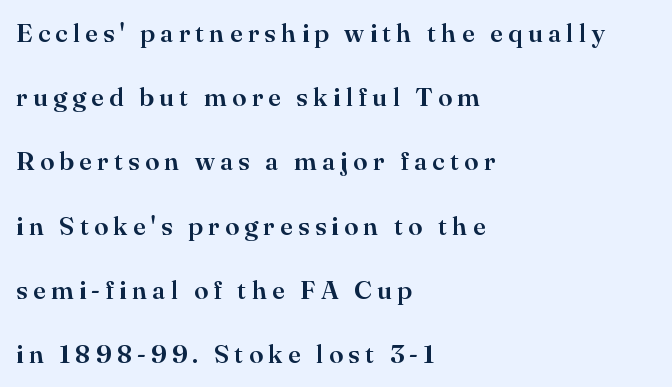
Q: Is the text italic (slanted)? A: No, it is upright.
Q: Is the text underlined? A: No.
Q: How is the paragraph aligned? A: Left-aligned.
Q: Is the spacing between letters normal or unusually wide? A: Unusually wide.
Q: Is the spacing between lines tight, normal or loose? A: Loose.
